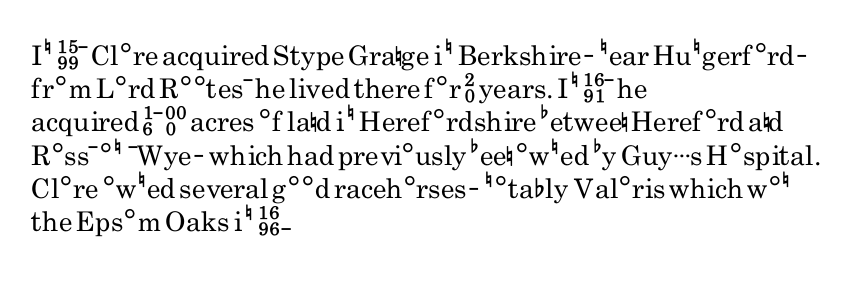
Q: Is the text bold? A: No.
Q: Is the text italic (slanted)? A: No, it is upright.
Q: Is the text underlined? A: No.
Q: How is the paragraph aligned? A: Left-aligned.
Q: Is the spacing between letters normal or unusually wide? A: Normal.
